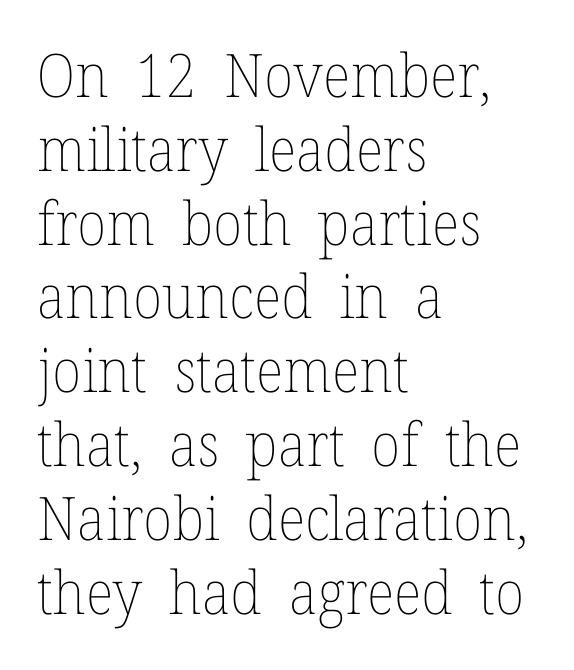
Q: Is the text bold? A: No.
Q: Is the text italic (slanted)? A: No, it is upright.
Q: Is the text underlined? A: No.
Q: How is the paragraph aligned? A: Left-aligned.
Q: Is the spacing between letters normal or unusually wide? A: Normal.
Q: Width (condensed, normal, or wide)? A: Normal.
Q: Stroke contrast? A: Low.
Q: x-height? A: Medium.
Q: Monospaced? A: No.
